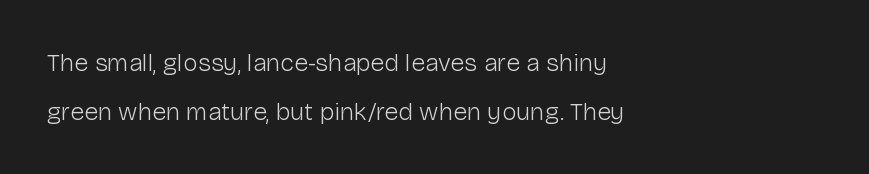
Q: Is the text bold? A: No.
Q: Is the text italic (slanted)? A: No, it is upright.
Q: Is the text underlined? A: No.
Q: How is the paragraph aligned? A: Left-aligned.
Q: Is the spacing between letters normal or unusually wide? A: Normal.
Q: Is the spacing between lines tight, normal or loose? A: Loose.
